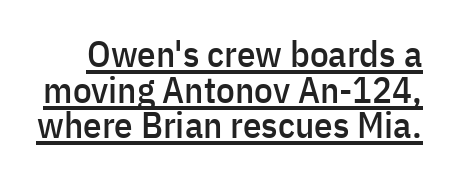
Q: Is the text italic (slanted)? A: No, it is upright.
Q: Is the typeface a serif or a sans-serif typeface? A: Sans-serif.
Q: Is the text underlined? A: Yes.
Q: Is the spacing between letters normal or unusually wide? A: Normal.
Q: Is the spacing between lines tight, normal or loose? A: Tight.
Q: Width (condensed, normal, or wide)? A: Condensed.
Q: Stroke contrast? A: Low.
Q: x-height? A: Medium.
Q: Monospaced? A: No.
